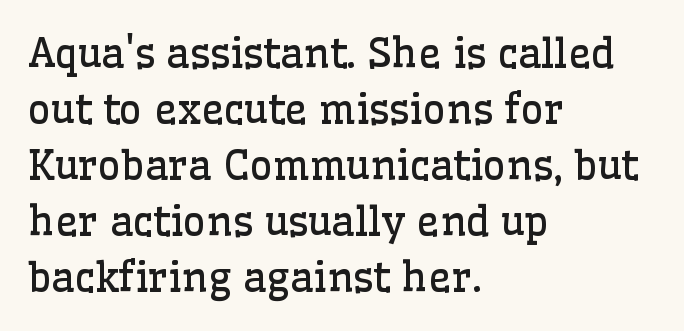
The image shows 40 px regular-weight serif type, upright; set left-aligned, normal line spacing (1.4x), normal letter spacing, not underlined; low stroke contrast and a medium x-height.
